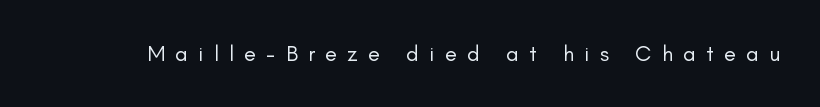
The image shows 22 px text type, upright; set unusually wide letter spacing (+0.47 em), not underlined.
